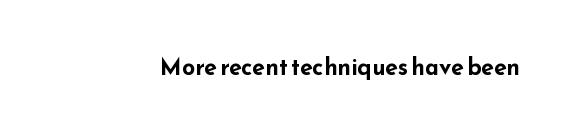
Notice how thick the strokes are: this is what a full bold looks like. In terms of letterspacing, this is plain default setting. The specimen omits any rule beneath the text block's lines. The lettering stays uniformly vertical, giving the passage a roman look.
